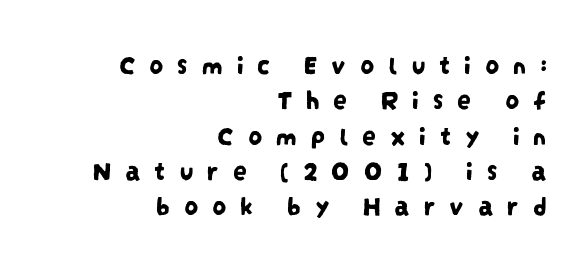
The image shows 28 px condensed sans-serif type; set right-aligned, normal line spacing (1.26x), unusually wide letter spacing (+0.48 em), not underlined; low stroke contrast and a large x-height.
